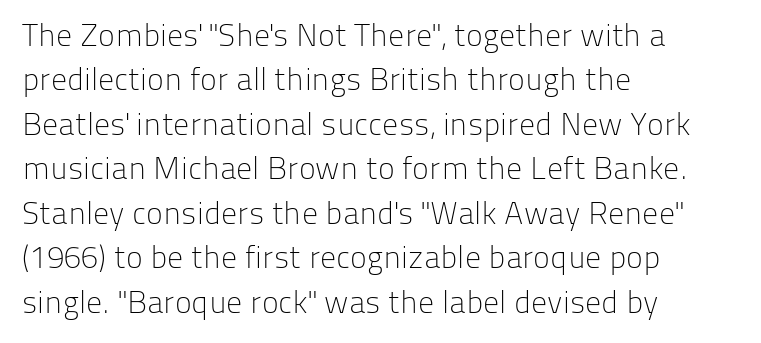
Plain, unruled lines of type. The face used here is proportionally spaced, like ordinary book or web type. Vertical stems look standard width or narrower in stroke. The leading is moderate, giving the passage an even texture.
